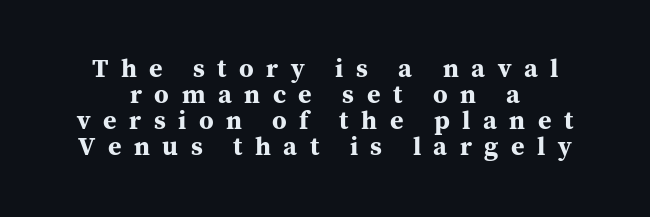
Q: Is the text bold? A: Yes.
Q: Is the text italic (slanted)? A: No, it is upright.
Q: Is the text underlined? A: No.
Q: Is the spacing between letters normal or unusually wide? A: Unusually wide.
Q: Is the spacing between lines tight, normal or loose? A: Tight.
